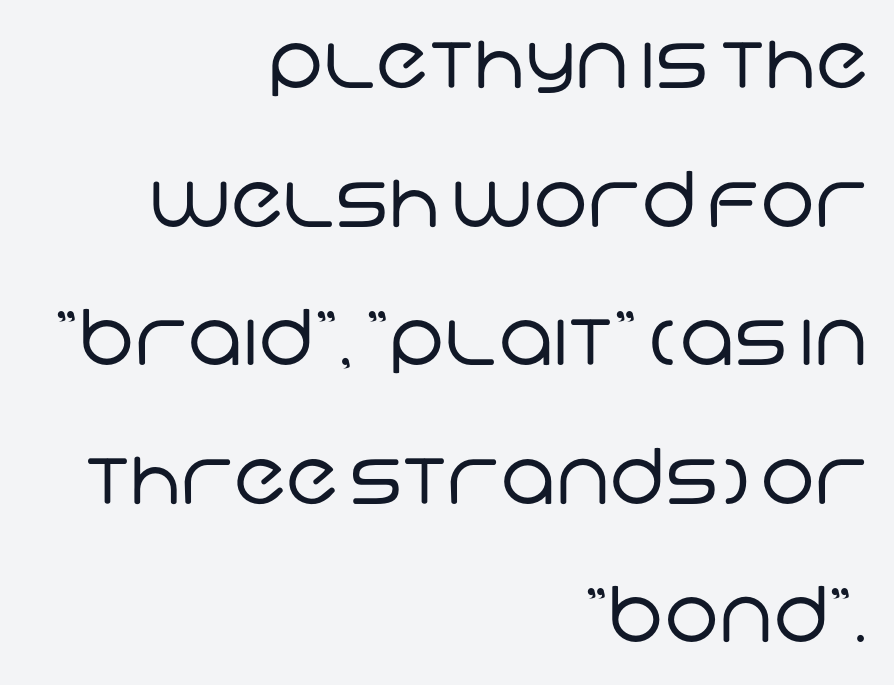
Q: Is the text bold? A: No.
Q: Is the typeface a serif or a sans-serif typeface? A: Sans-serif.
Q: Is the text underlined? A: No.
Q: How is the paragraph aligned? A: Right-aligned.
Q: Is the spacing between letters normal or unusually wide? A: Normal.
Q: Width (condensed, normal, or wide)? A: Normal.
Q: Stroke contrast? A: Low.
Q: x-height? A: Large.
Q: Monospaced? A: No.
